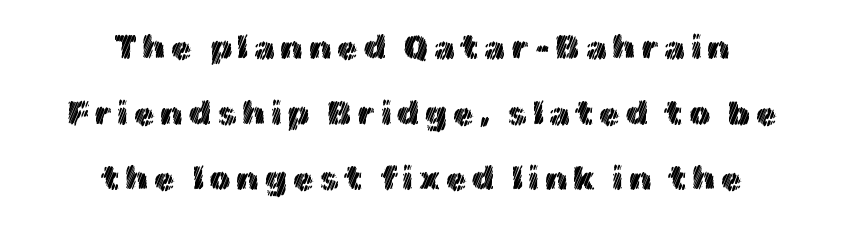
Q: Is the text italic (slanted)? A: No, it is upright.
Q: Is the text underlined? A: No.
Q: How is the paragraph aligned? A: Centered.
Q: Is the spacing between lines tight, normal or loose? A: Loose.
Q: Width (condensed, normal, or wide)? A: Normal.
Q: x-height? A: Medium.
Q: Monospaced? A: No.
